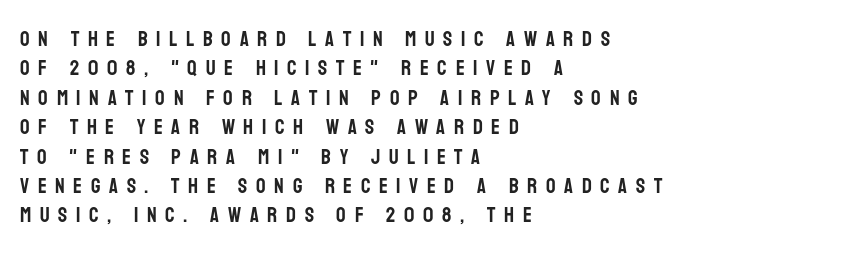
Q: Is the text italic (slanted)? A: No, it is upright.
Q: Is the text underlined? A: No.
Q: How is the paragraph aligned? A: Left-aligned.
Q: Is the spacing between letters normal or unusually wide? A: Unusually wide.
Q: Is the spacing between lines tight, normal or loose? A: Normal.
